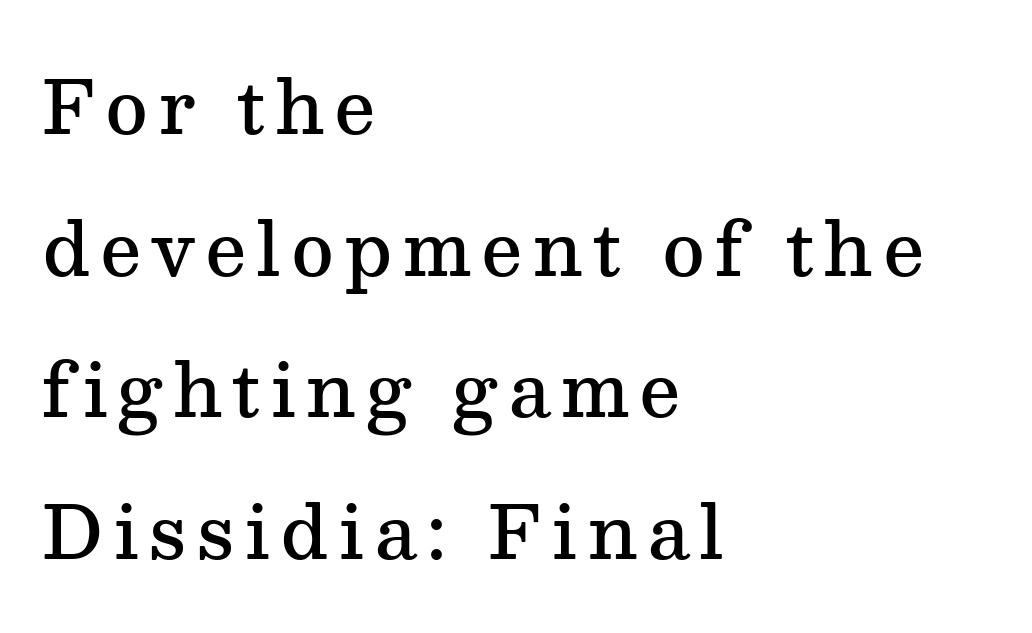
Horizontal alignment here is leftward, the default for most running prose. Does the weight exceed regular? Yes, but only to semibold. The passage shown is typed in a proportional face where columns would drift. It's the straight-up-and-down kind of type. Regarding serifs, this sample has them. A bare baseline throughout the passage.
